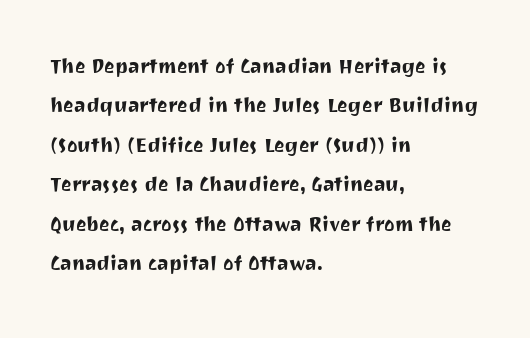
Q: Is the text italic (slanted)? A: No, it is upright.
Q: Is the text underlined? A: No.
Q: How is the paragraph aligned? A: Left-aligned.
Q: Is the spacing between letters normal or unusually wide? A: Normal.
Q: Is the spacing between lines tight, normal or loose? A: Normal.
